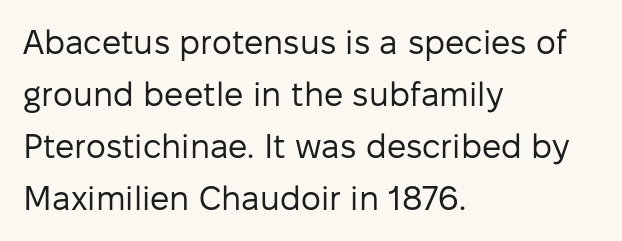
{"serif": "no", "italic": "no", "bold": "no", "weight": "regular", "width": "normal", "stroke_contrast": "low", "x_height": "medium", "monospaced": "no", "underline": "no", "align": "left", "line_spacing": "normal", "line_spacing_ratio": 1.53, "letter_spacing": "normal", "letter_spacing_em": 0.0, "glyph_px": 34}
